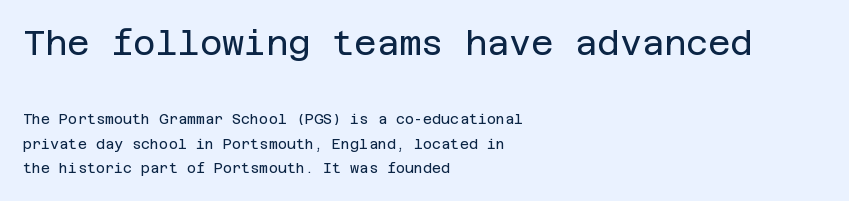
Q: Is the text bold? A: No.
Q: Is the text italic (slanted)? A: No, it is upright.
Q: Is the typeface a serif or a sans-serif typeface? A: Sans-serif.
Q: Is the text underlined? A: No.
Q: How is the paragraph aligned? A: Left-aligned.
Q: Is the spacing between letters normal or unusually wide? A: Normal.
Q: Which block of text is set in a larger size, the first (top) or the second (bottom)? A: The first (top) one.
Q: Width (condensed, normal, or wide)? A: Normal.
Q: Stroke contrast? A: Low.
Q: x-height? A: Large.
